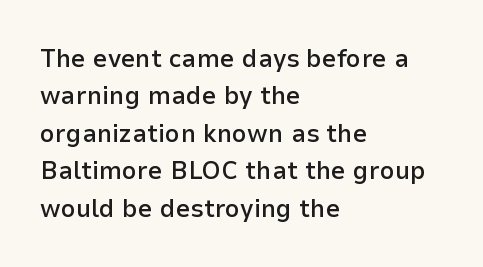
Q: Is the text bold? A: Semi-bold.
Q: Is the text italic (slanted)? A: No, it is upright.
Q: Is the text underlined? A: No.
Q: How is the paragraph aligned? A: Left-aligned.
Q: Is the spacing between letters normal or unusually wide? A: Normal.
Q: Is the spacing between lines tight, normal or loose? A: Normal.
